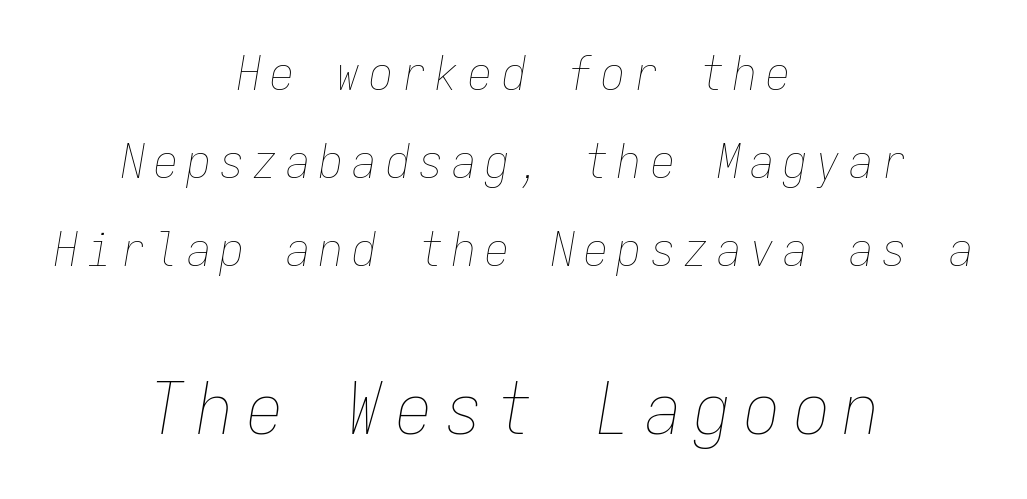
{"italic": "yes", "lean": "right", "slant_degrees": 9, "bold": "no", "weight": "thin", "width": "condensed", "stroke_contrast": "low", "x_height": "medium", "monospaced": "yes", "underline": "no", "align": "center", "line_spacing_ratio": 1.83, "larger_block": "second", "size_ratio": 1.5, "glyph_px": 72}
